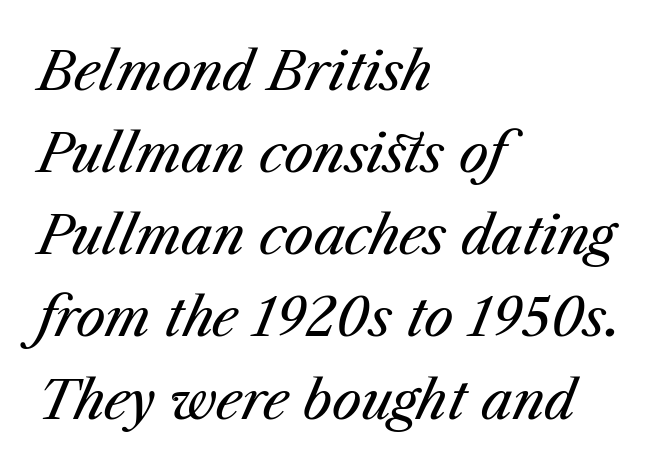
Is the type heavy? It reads as light-to-regular instead. The rag falls on the right side of this text block. The gap between lines stays unmarked. When letters slant like this, we call the style italic.
